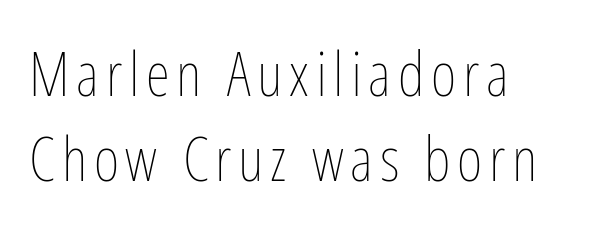
Words float on clear page, feet unadorned. Stroke thickness stays within the range of a standard reading face or lighter. Vertically, the passage feels balanced, rows spaced as you'd expect. These lines are rendered in a variable-pitch font. Rendered with straight, roman letterforms.
